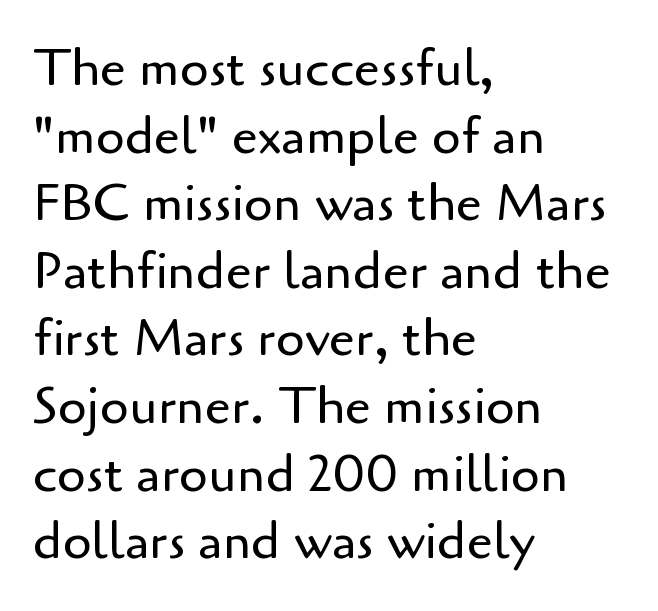
{"serif": "no", "italic": "no", "bold": "no", "weight": "regular", "width": "normal", "stroke_contrast": "low", "x_height": "small", "monospaced": "no", "underline": "no", "align": "left", "line_spacing": "normal", "line_spacing_ratio": 1.3, "letter_spacing": "normal", "letter_spacing_em": 0.0, "glyph_px": 52}
